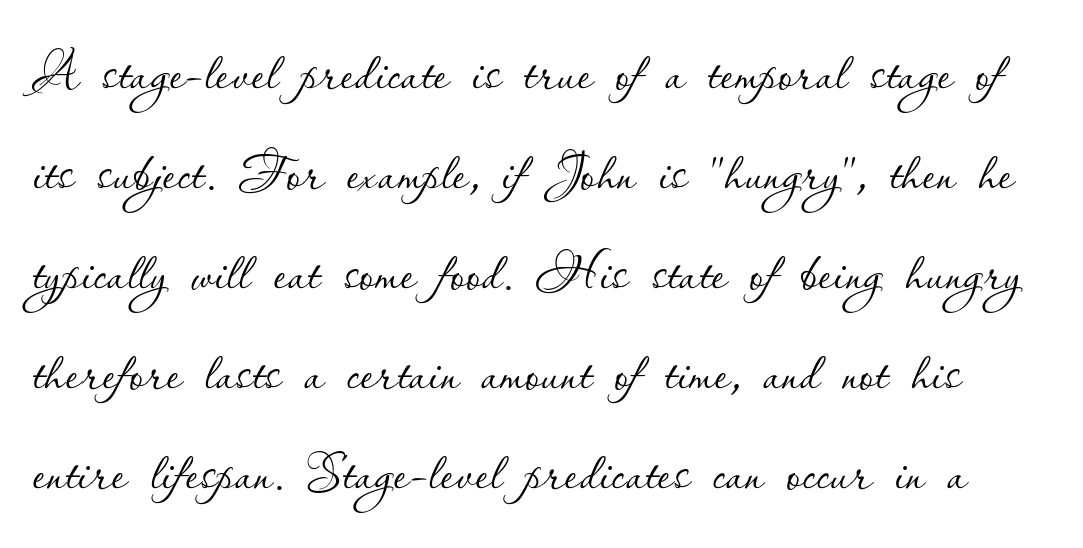
Q: Is the text bold? A: No.
Q: Is the text italic (slanted)? A: Yes.
Q: Is the text underlined? A: No.
Q: Is the spacing between letters normal or unusually wide? A: Normal.
Q: Is the spacing between lines tight, normal or loose? A: Normal.
Q: Width (condensed, normal, or wide)? A: Normal.
Q: Stroke contrast? A: Low.
Q: x-height? A: Small.
Q: Monospaced? A: No.
